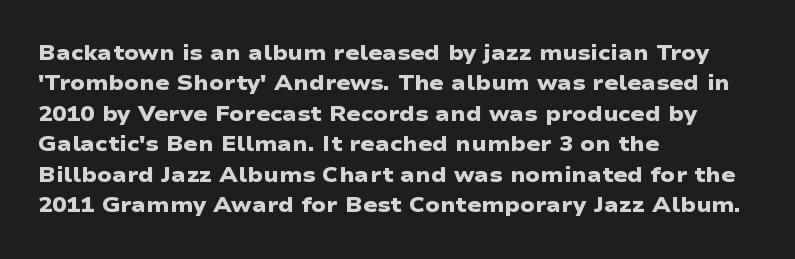
The image shows 21 px bold type; set left-aligned, normal line spacing (1.45x), normal letter spacing, not underlined.
